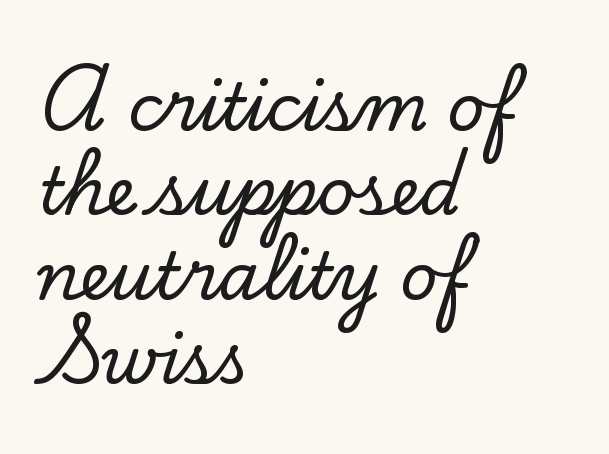
The image shows 65 px serif type; set left-aligned, normal line spacing (1.3x), normal letter spacing, not underlined; low stroke contrast and a small x-height.
